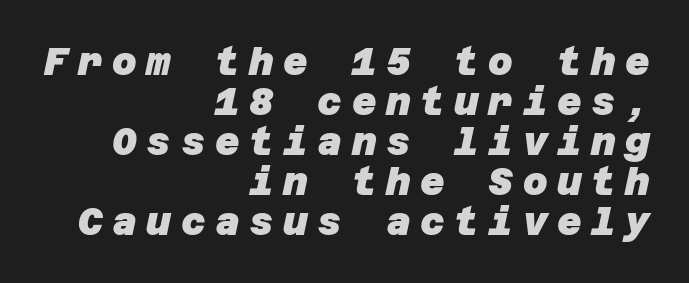
Q: Is the text bold? A: Yes.
Q: Is the typeface a serif or a sans-serif typeface? A: Sans-serif.
Q: Is the text underlined? A: No.
Q: How is the paragraph aligned? A: Right-aligned.
Q: Is the spacing between letters normal or unusually wide? A: Unusually wide.
Q: Is the spacing between lines tight, normal or loose? A: Tight.
Q: Width (condensed, normal, or wide)? A: Normal.
Q: Stroke contrast? A: Low.
Q: x-height? A: Large.
